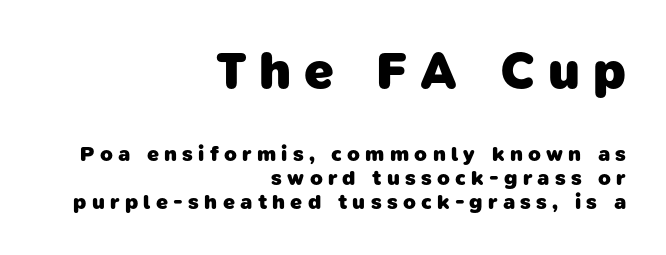
{"serif": "no", "bold": "yes", "weight": "heavy", "width": "normal", "stroke_contrast": "low", "x_height": "medium", "monospaced": "no", "underline": "no", "align": "right", "line_spacing": "tight", "line_spacing_ratio": 1.14, "letter_spacing": "wide", "letter_spacing_em": 0.25, "larger_block": "first", "size_ratio": 2.48, "glyph_px": 52}
